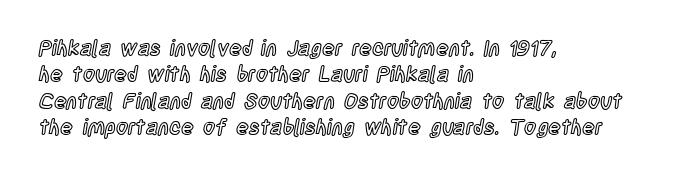
The image shows 21 px text type; set left-aligned, normal line spacing (1.26x), normal letter spacing, not underlined.
